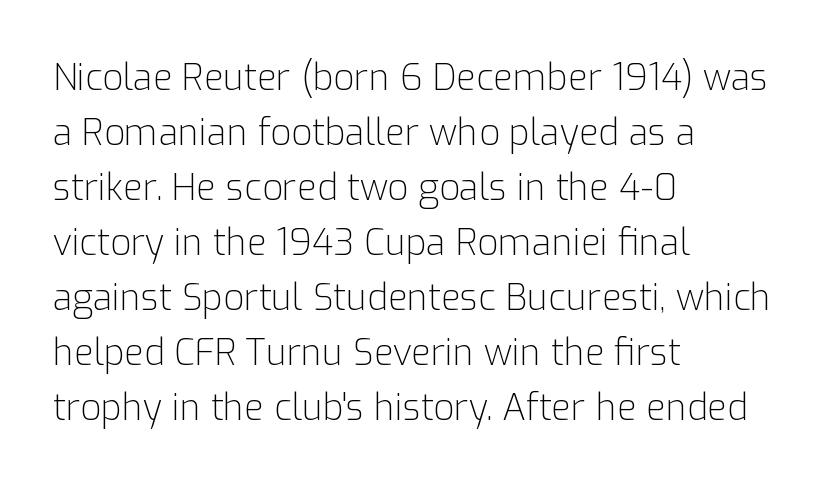
{"serif": "no", "italic": "no", "bold": "no", "weight": "light", "width": "normal", "stroke_contrast": "low", "x_height": "medium", "monospaced": "no", "underline": "no", "align": "left", "line_spacing": "normal", "line_spacing_ratio": 1.53, "letter_spacing": "normal", "letter_spacing_em": 0.0, "glyph_px": 36}
